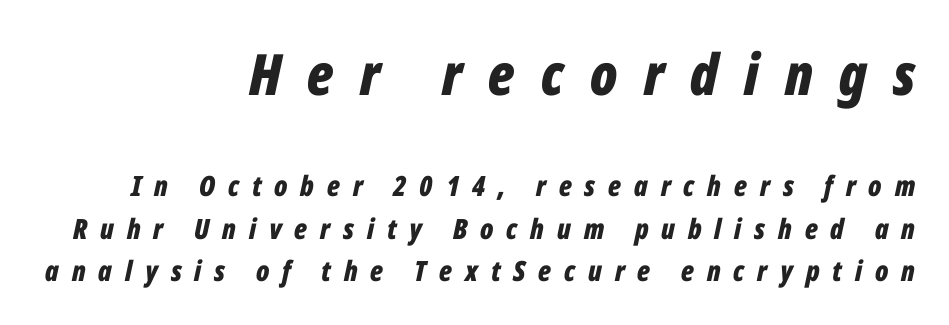
Honestly, there is no underline to notice here at all. Horizontal alignment here is rightward, an uncommon choice for prose. Glyph-to-glyph distance is far greater than everyday printed text. If you squint, the top block still reads clearly — it's the larger of the two. Looks like regular typesetting: each glyph gets only the width it needs. The block of text has a typical density, with ordinary space between rows.
